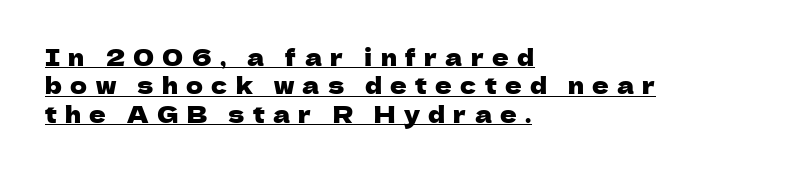
There is plenty of visible air inserted between adjacent glyphs. This is roman type, the default non-slanted kind. Alignment: flush left. Underlined type.
